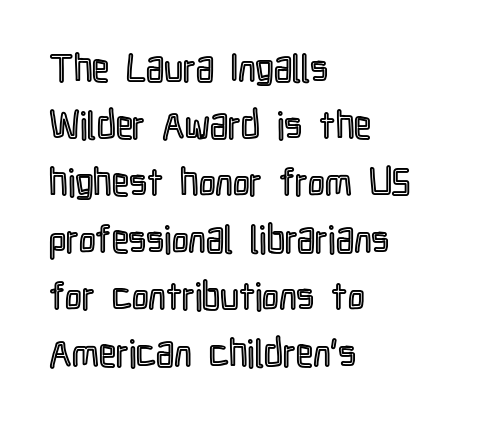
Q: Is the text italic (slanted)? A: No, it is upright.
Q: Is the text underlined? A: No.
Q: How is the paragraph aligned? A: Left-aligned.
Q: Is the spacing between letters normal or unusually wide? A: Normal.
Q: Is the spacing between lines tight, normal or loose? A: Normal.
Q: Width (condensed, normal, or wide)? A: Condensed.
Q: x-height? A: Medium.
Q: Monospaced? A: No.
